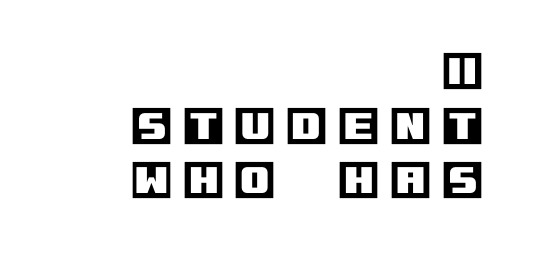
{"italic": "no", "width": "normal", "x_height": "large", "underline": "no", "align": "right", "line_spacing": "normal", "line_spacing_ratio": 1.3, "letter_spacing": "wide", "letter_spacing_em": 0.26, "glyph_px": 42}
